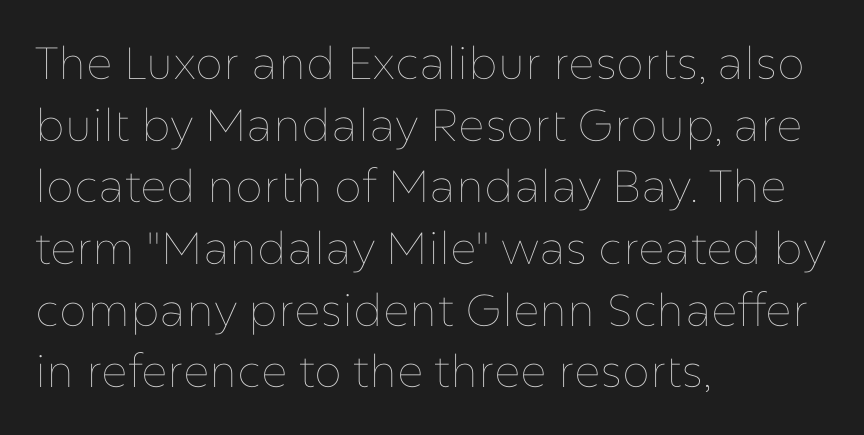
{"italic": "no", "bold": "no", "weight": "thin", "width": "normal", "stroke_contrast": "low", "x_height": "medium", "monospaced": "no", "underline": "no", "align": "left", "line_spacing": "normal", "line_spacing_ratio": 1.37, "letter_spacing": "normal", "letter_spacing_em": 0.0, "glyph_px": 45}
